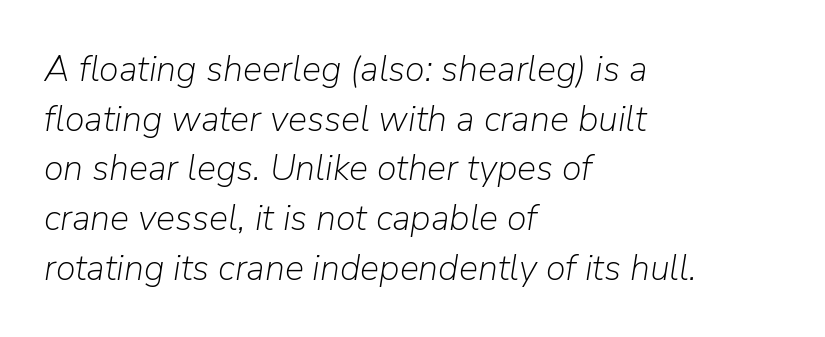
The image shows 36 px light type, italic (leaning right); set left-aligned, normal line spacing (1.38x), normal letter spacing, not underlined; low stroke contrast and a medium x-height.
